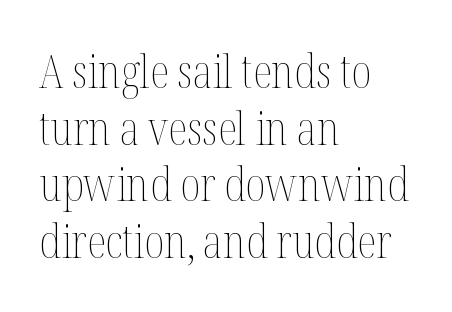
The image shows 45 px thin, condensed type, upright; set left-aligned, normal line spacing (1.26x), normal letter spacing, not underlined; medium stroke contrast and a medium x-height.
